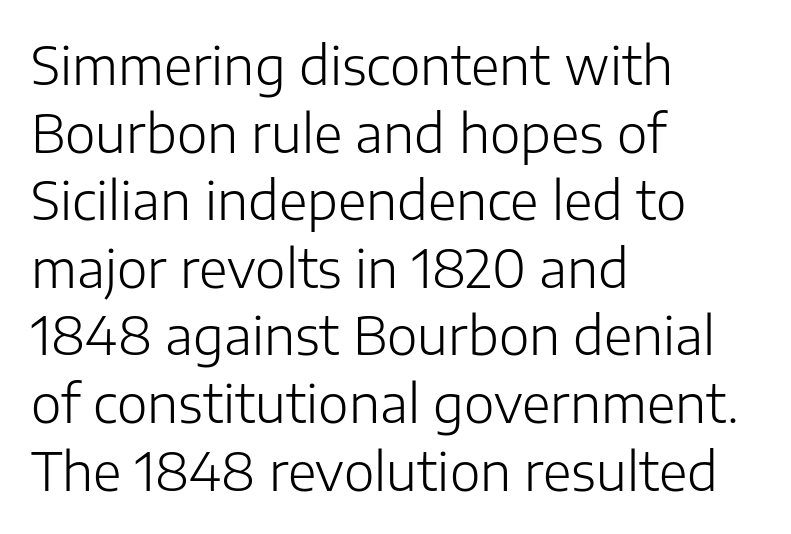
Q: Is the text bold? A: No.
Q: Is the text italic (slanted)? A: No, it is upright.
Q: Is the typeface a serif or a sans-serif typeface? A: Sans-serif.
Q: Is the text underlined? A: No.
Q: How is the paragraph aligned? A: Left-aligned.
Q: Is the spacing between letters normal or unusually wide? A: Normal.
Q: Is the spacing between lines tight, normal or loose? A: Normal.
Q: Width (condensed, normal, or wide)? A: Normal.
Q: Stroke contrast? A: Low.
Q: x-height? A: Medium.
Q: Monospaced? A: No.
